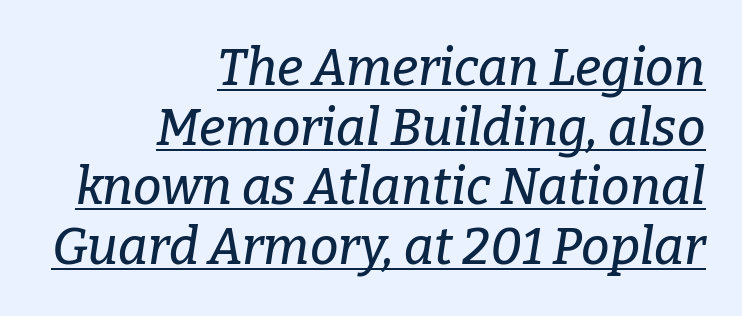
Q: Is the text italic (slanted)? A: Yes, it leans right by about 9 degrees.
Q: Is the typeface a serif or a sans-serif typeface? A: Serif.
Q: Is the text underlined? A: Yes.
Q: How is the paragraph aligned? A: Right-aligned.
Q: Is the spacing between letters normal or unusually wide? A: Normal.
Q: Width (condensed, normal, or wide)? A: Normal.
Q: Stroke contrast? A: Low.
Q: x-height? A: Medium.
Q: Monospaced? A: No.
